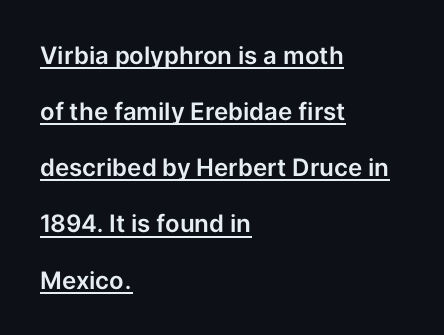
The image shows 24 px text type, upright; set left-aligned, loose line spacing (2.34x), normal letter spacing, underlined.
